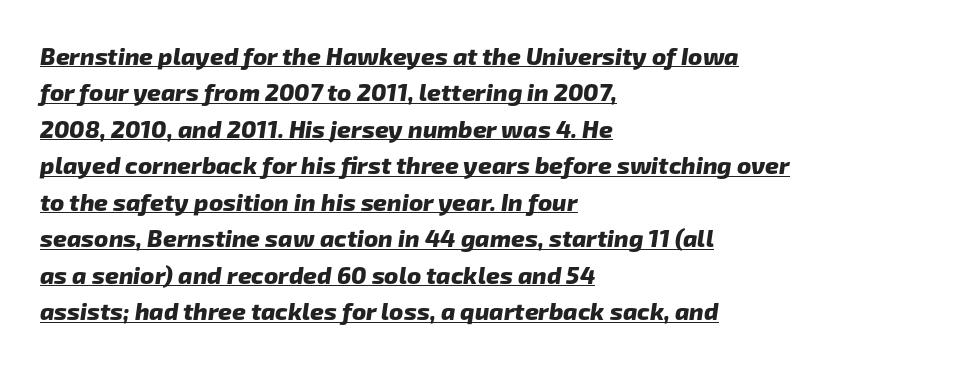
{"bold": "yes", "underline": "yes", "align": "left", "line_spacing": "normal", "line_spacing_ratio": 1.52, "letter_spacing": "normal", "letter_spacing_em": 0.0, "glyph_px": 24}
